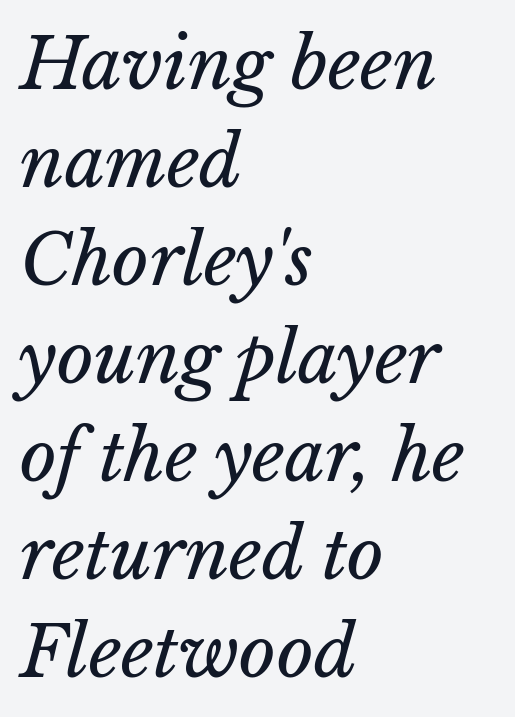
Q: Is the text bold? A: No.
Q: Is the text underlined? A: No.
Q: How is the paragraph aligned? A: Left-aligned.
Q: Is the spacing between letters normal or unusually wide? A: Normal.
Q: Is the spacing between lines tight, normal or loose? A: Normal.
Q: Width (condensed, normal, or wide)? A: Normal.
Q: Stroke contrast? A: Low.
Q: x-height? A: Medium.
Q: Monospaced? A: No.
